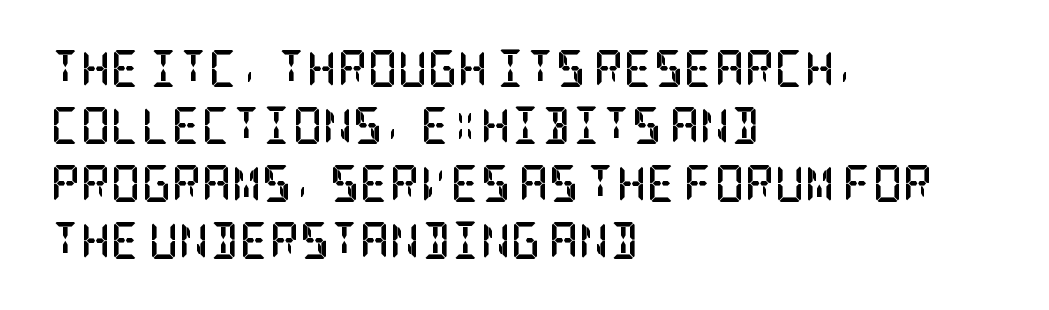
The letters carry serifs — small finishing strokes at the ends of their stems. Decoration check: the copy has no underline. Heavy-handed strokes throughout: this text is bold. Reading down the column, the eye jumps a familiar distance to each next line.
